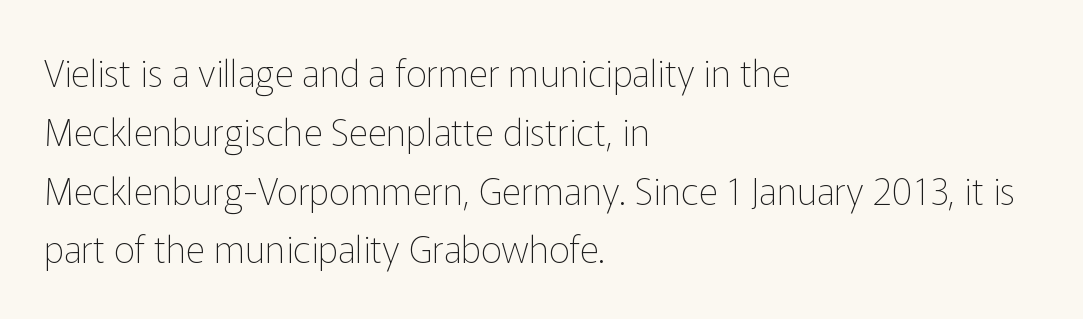
Q: Is the text bold? A: No.
Q: Is the text italic (slanted)? A: No, it is upright.
Q: Is the typeface a serif or a sans-serif typeface? A: Sans-serif.
Q: Is the text underlined? A: No.
Q: How is the paragraph aligned? A: Left-aligned.
Q: Is the spacing between letters normal or unusually wide? A: Normal.
Q: Is the spacing between lines tight, normal or loose? A: Normal.
Q: Width (condensed, normal, or wide)? A: Normal.
Q: Stroke contrast? A: Low.
Q: x-height? A: Medium.
Q: Monospaced? A: No.
